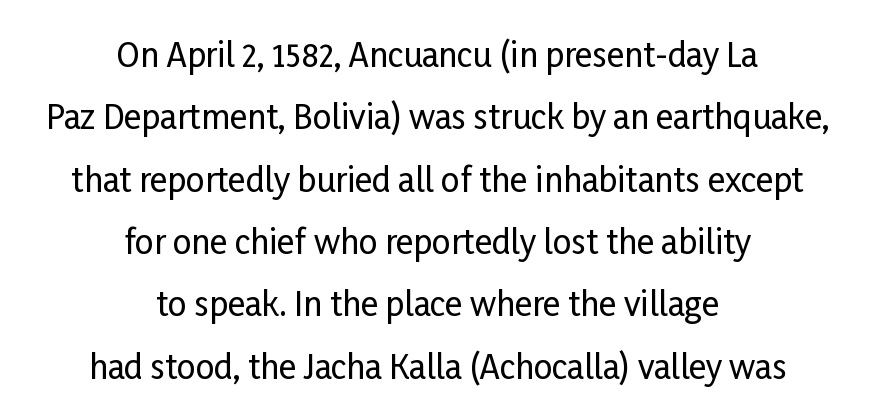
{"serif": "no", "italic": "no", "width": "condensed", "stroke_contrast": "low", "x_height": "medium", "monospaced": "no", "underline": "no", "align": "center", "line_spacing_ratio": 1.89, "letter_spacing": "normal", "letter_spacing_em": 0.0, "glyph_px": 33}
